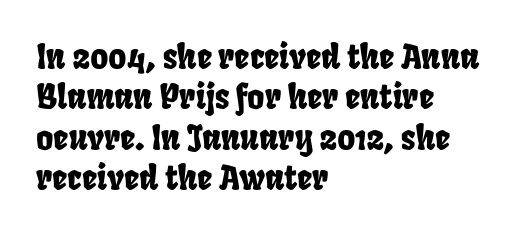
Check under the words: just untouched page. Line beginnings align vertically; line endings do not. Characters follow at the spacing the type designer built in. Think of a printed novel: that variable character pitch is what you see here. A typesetter would label this face a sans.
